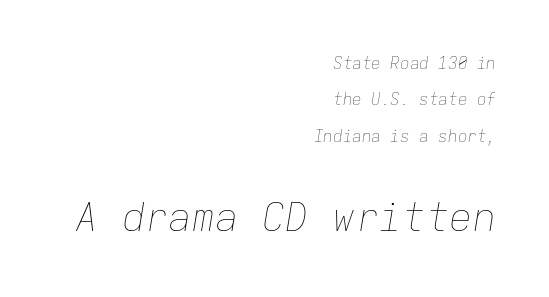
Q: Is the text bold? A: No.
Q: Is the text italic (slanted)? A: Yes, it leans right by about 9 degrees.
Q: Is the text underlined? A: No.
Q: How is the paragraph aligned? A: Right-aligned.
Q: Is the spacing between letters normal or unusually wide? A: Normal.
Q: Is the spacing between lines tight, normal or loose? A: Loose.
Q: Which block of text is set in a larger size, the first (top) or the second (bottom)? A: The second (bottom) one.
Q: Width (condensed, normal, or wide)? A: Normal.
Q: Stroke contrast? A: Low.
Q: x-height? A: Medium.
Q: Monospaced? A: Yes.
